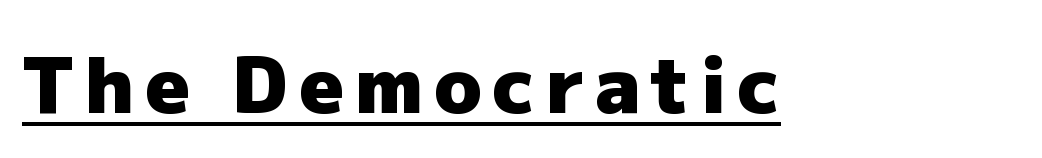
When letters stand straight like this, we call the style roman or upright. Regarding serifs, this sample does without them. Typesetter's note: full bold, strokes at maximum text heaviness. A continuous stroke trails under the words, as in a hyperlink. The face used here is proportionally spaced, like ordinary book or web type.
